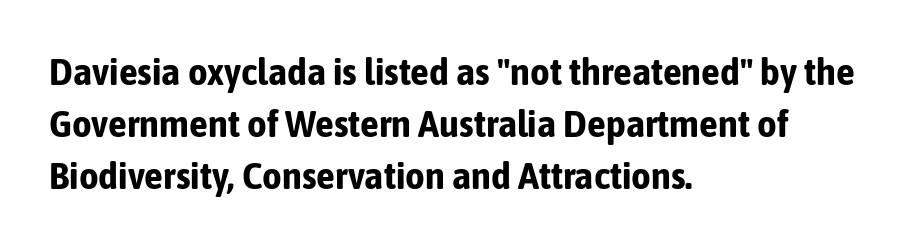
{"serif": "no", "italic": "no", "bold": "yes", "weight": "bold", "width": "condensed", "stroke_contrast": "low", "x_height": "medium", "monospaced": "no", "underline": "no", "align": "left", "line_spacing": "normal", "line_spacing_ratio": 1.37, "letter_spacing": "normal", "letter_spacing_em": 0.0, "glyph_px": 38}
